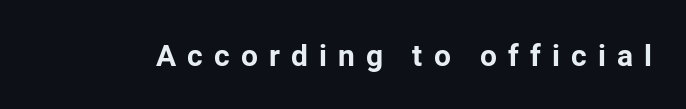
{"serif": "no", "italic": "no", "bold": "yes", "weight": "bold", "width": "normal", "stroke_contrast": "low", "x_height": "medium", "monospaced": "no", "underline": "no", "letter_spacing": "wide", "letter_spacing_em": 0.37, "glyph_px": 30}
